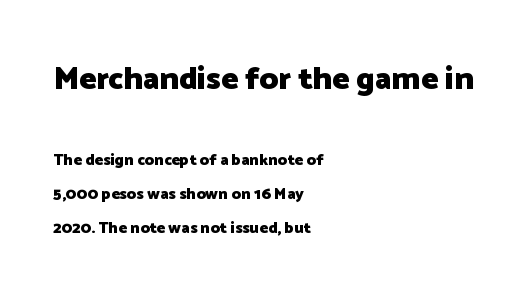
{"serif": "no", "italic": "no", "bold": "yes", "weight": "heavy", "width": "normal", "stroke_contrast": "low", "x_height": "medium", "monospaced": "no", "underline": "no", "align": "left", "line_spacing": "loose", "line_spacing_ratio": 2.13, "letter_spacing": "normal", "letter_spacing_em": 0.0, "larger_block": "first", "size_ratio": 2.0, "glyph_px": 32}
